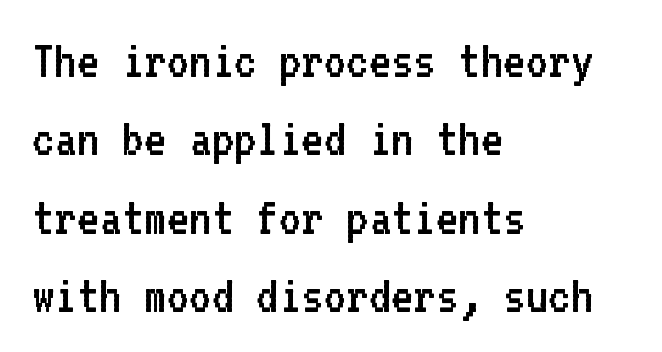
Regular leading. The paragraph shown leans on its left margin. This sample uses an upright cut, with every glyph sitting square on the baseline. Vertical stems look standard width or narrower in stroke.
